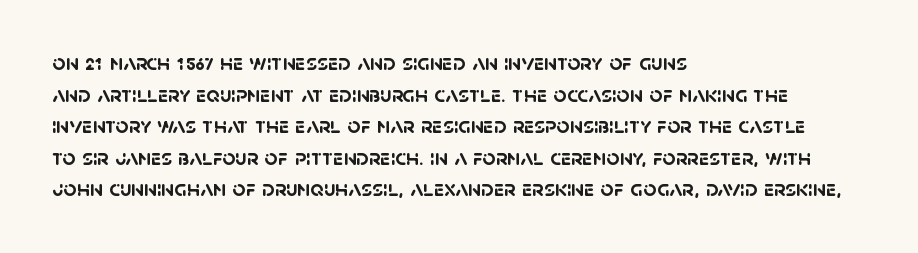
{"bold": "yes", "underline": "no", "align": "left", "line_spacing": "normal", "line_spacing_ratio": 1.37, "letter_spacing": "normal", "letter_spacing_em": 0.0, "glyph_px": 23}
